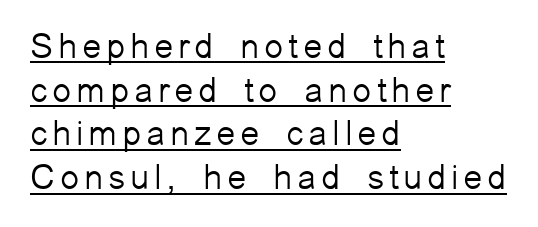
{"serif": "no", "italic": "no", "bold": "no", "weight": "light", "width": "normal", "stroke_contrast": "low", "x_height": "medium", "monospaced": "no", "underline": "yes", "align": "left", "line_spacing": "normal", "line_spacing_ratio": 1.25, "glyph_px": 35}
